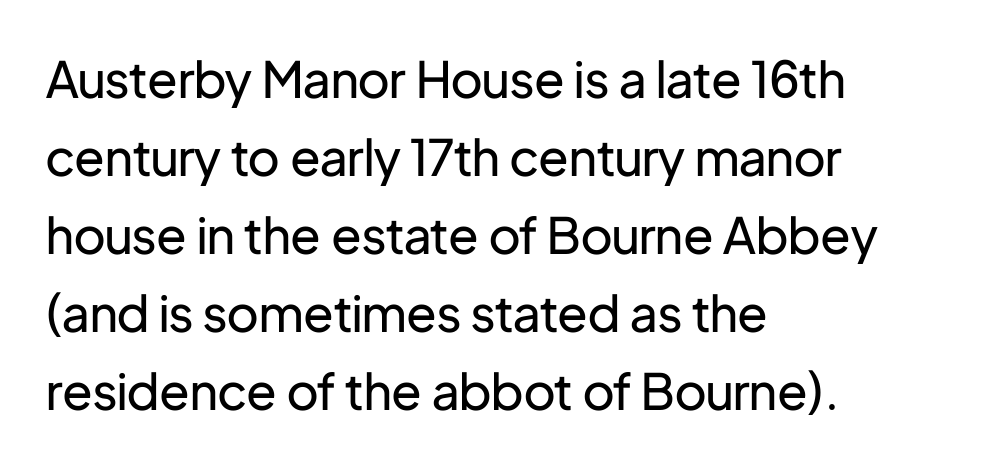
Q: Is the text bold? A: No.
Q: Is the text italic (slanted)? A: No, it is upright.
Q: Is the typeface a serif or a sans-serif typeface? A: Sans-serif.
Q: Is the text underlined? A: No.
Q: How is the paragraph aligned? A: Left-aligned.
Q: Is the spacing between letters normal or unusually wide? A: Normal.
Q: Is the spacing between lines tight, normal or loose? A: Normal.
Q: Width (condensed, normal, or wide)? A: Normal.
Q: Stroke contrast? A: Low.
Q: x-height? A: Medium.
Q: Monospaced? A: No.
